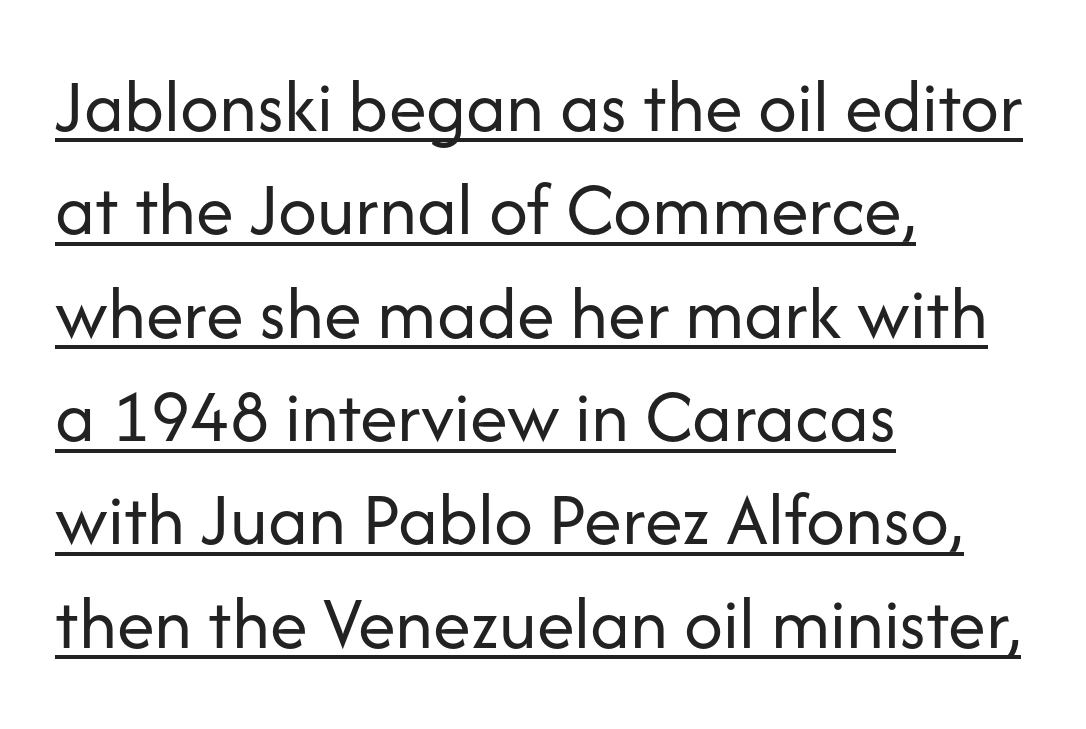
{"serif": "no", "italic": "no", "bold": "no", "weight": "regular", "width": "normal", "stroke_contrast": "low", "x_height": "medium", "monospaced": "no", "underline": "yes", "align": "left", "line_spacing": "normal", "line_spacing_ratio": 1.36, "letter_spacing": "normal", "letter_spacing_em": 0.0, "glyph_px": 76}
